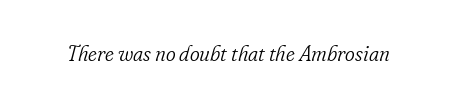
{"italic": "yes", "lean": "right", "slant_degrees": 16, "bold": "no", "underline": "no", "letter_spacing": "normal", "letter_spacing_em": 0.0, "glyph_px": 21}
